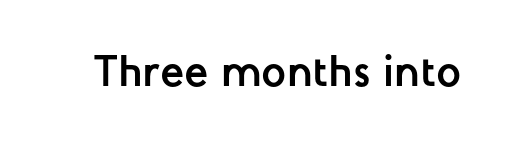
The sample has been set heavy, in full bold. Students, note that the glyphs here touch the page at normal intervals. The lettering holds an erect, upright posture throughout. The passage shown is typeset with a sans-serif family.
